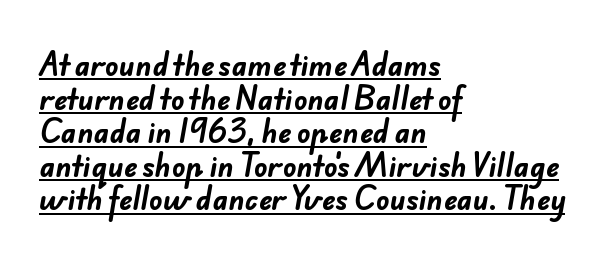
{"serif": "no", "bold": "yes", "weight": "bold", "width": "normal", "stroke_contrast": "low", "x_height": "small", "monospaced": "no", "underline": "yes", "align": "left", "line_spacing_ratio": 1.2, "letter_spacing": "normal", "letter_spacing_em": 0.0, "glyph_px": 28}
